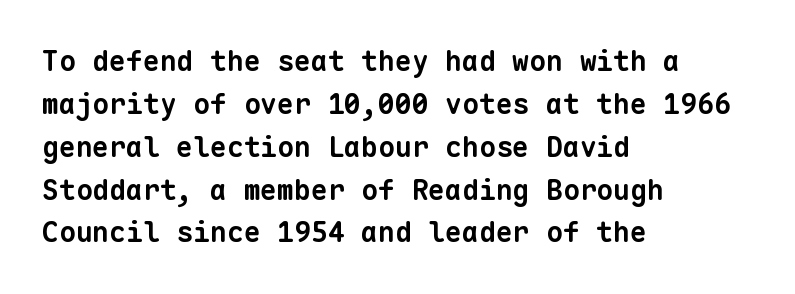
{"serif": "no", "bold": "yes", "weight": "bold", "width": "normal", "stroke_contrast": "low", "x_height": "medium", "monospaced": "yes", "underline": "no", "align": "left", "line_spacing": "normal", "line_spacing_ratio": 1.53, "letter_spacing": "normal", "letter_spacing_em": 0.0, "glyph_px": 28}
